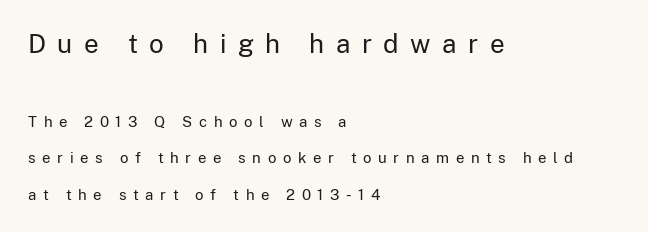
{"italic": "no", "bold": "no", "underline": "no", "align": "left", "line_spacing": "loose", "line_spacing_ratio": 2.43, "letter_spacing": "wide", "letter_spacing_em": 0.44, "larger_block": "first", "size_ratio": 1.73, "glyph_px": 26}
